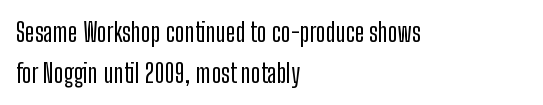
Q: Is the text italic (slanted)? A: No, it is upright.
Q: Is the text underlined? A: No.
Q: How is the paragraph aligned? A: Left-aligned.
Q: Is the spacing between letters normal or unusually wide? A: Normal.
Q: Is the spacing between lines tight, normal or loose? A: Normal.
